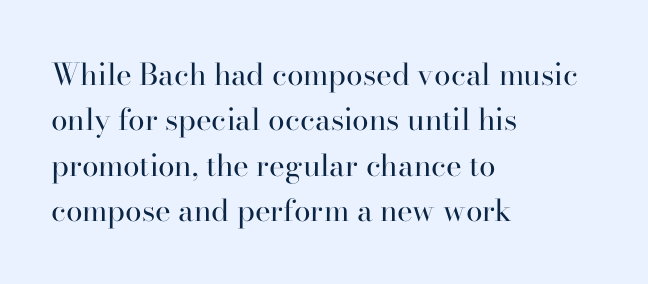
{"serif": "yes", "italic": "no", "bold": "no", "weight": "regular", "width": "normal", "stroke_contrast": "high", "x_height": "small", "monospaced": "no", "underline": "no", "align": "left", "line_spacing": "normal", "line_spacing_ratio": 1.51, "letter_spacing": "normal", "letter_spacing_em": 0.0, "glyph_px": 30}
